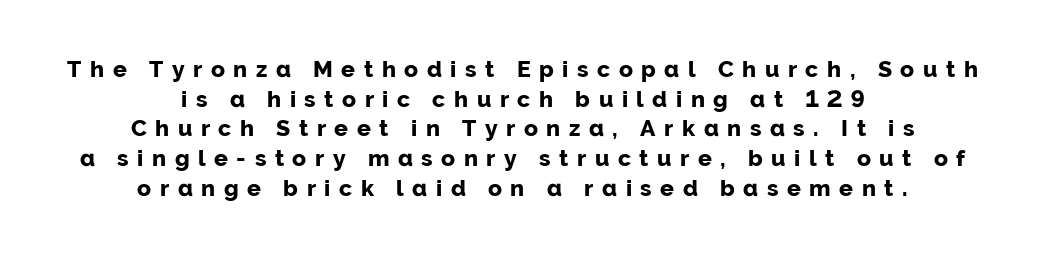
Q: Is the text bold? A: Yes.
Q: Is the text italic (slanted)? A: No, it is upright.
Q: Is the text underlined? A: No.
Q: How is the paragraph aligned? A: Centered.
Q: Is the spacing between letters normal or unusually wide? A: Unusually wide.
Q: Is the spacing between lines tight, normal or loose? A: Normal.
